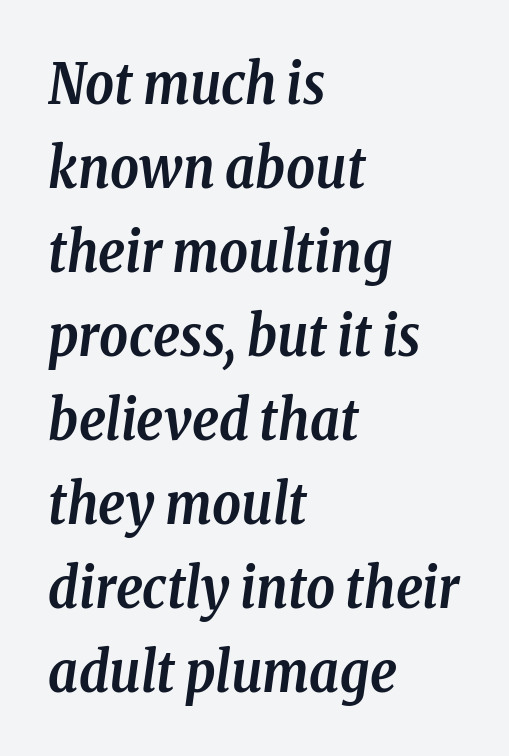
The image shows 56 px semibold, condensed serif type, italic (leaning right); set left-aligned, normal line spacing (1.5x), normal letter spacing, not underlined; low stroke contrast and a medium x-height.
